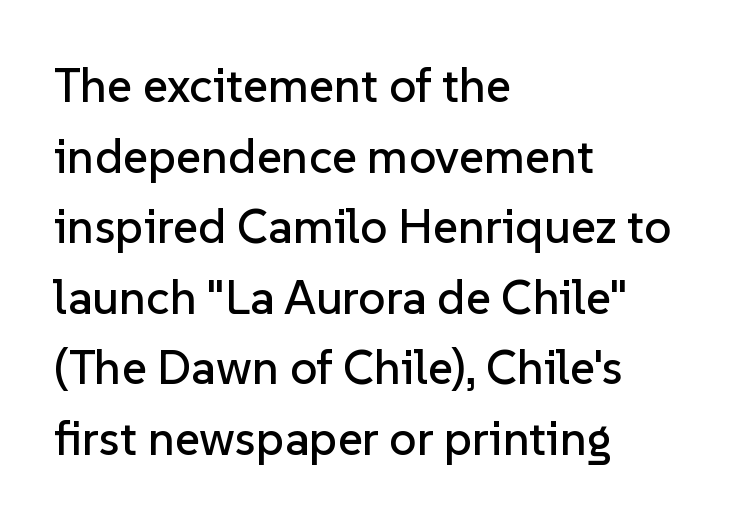
Q: Is the text italic (slanted)? A: No, it is upright.
Q: Is the typeface a serif or a sans-serif typeface? A: Sans-serif.
Q: Is the text underlined? A: No.
Q: How is the paragraph aligned? A: Left-aligned.
Q: Is the spacing between letters normal or unusually wide? A: Normal.
Q: Is the spacing between lines tight, normal or loose? A: Normal.
Q: Width (condensed, normal, or wide)? A: Normal.
Q: Stroke contrast? A: Low.
Q: x-height? A: Medium.
Q: Monospaced? A: No.
